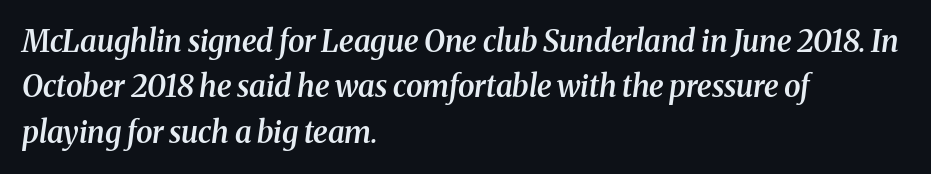
The image shows 30 px semibold serif type, italic (leaning right); set left-aligned, normal line spacing (1.51x), normal letter spacing, not underlined; medium stroke contrast and a medium x-height.
